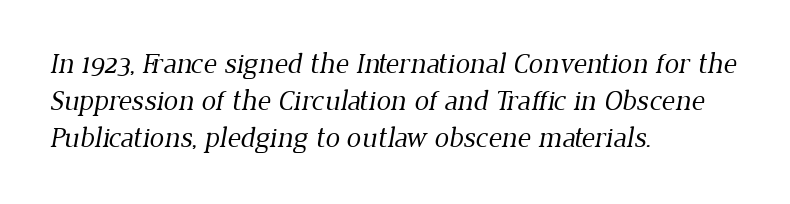
{"serif": "yes", "bold": "no", "weight": "regular", "width": "normal", "stroke_contrast": "low", "x_height": "medium", "monospaced": "no", "underline": "no", "align": "left", "line_spacing": "normal", "line_spacing_ratio": 1.27, "letter_spacing": "normal", "letter_spacing_em": 0.0, "glyph_px": 29}
